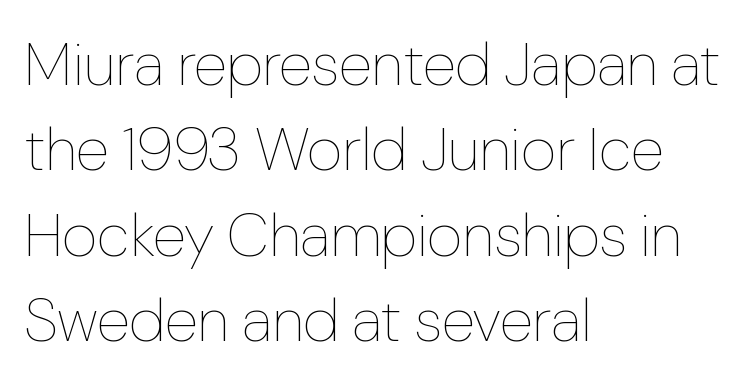
The image shows 61 px thin type, upright; set left-aligned, normal line spacing (1.4x), normal letter spacing, not underlined; low stroke contrast and a medium x-height.
